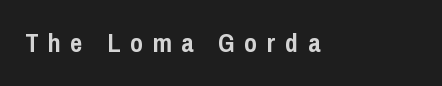
Q: Is the text bold? A: Yes.
Q: Is the text italic (slanted)? A: No, it is upright.
Q: Is the text underlined? A: No.
Q: Is the spacing between letters normal or unusually wide? A: Unusually wide.
